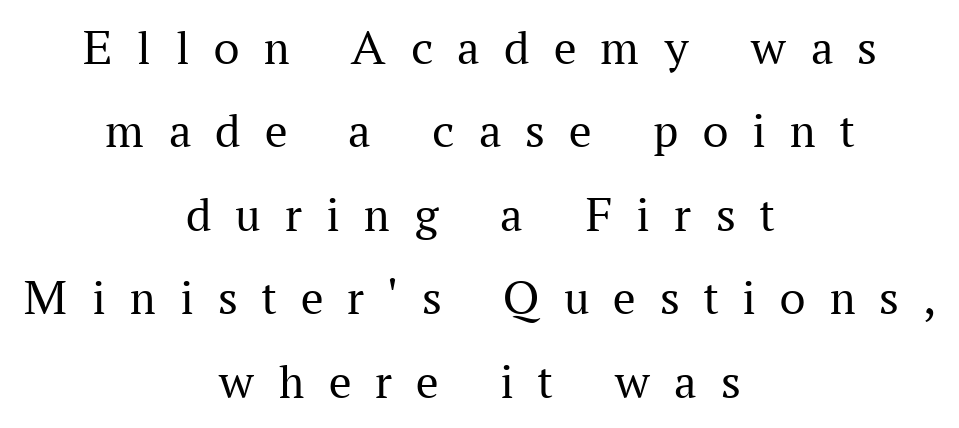
{"serif": "yes", "italic": "no", "bold": "no", "weight": "regular", "width": "normal", "stroke_contrast": "medium", "x_height": "medium", "monospaced": "no", "underline": "no", "align": "center", "line_spacing": "normal", "line_spacing_ratio": 1.67, "letter_spacing": "wide", "letter_spacing_em": 0.49, "glyph_px": 50}
